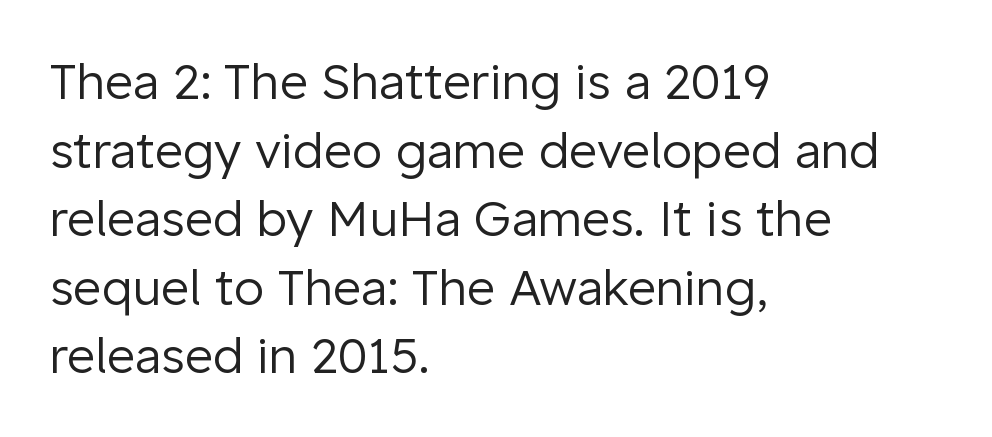
The image shows 49 px regular-weight sans-serif type, upright; set left-aligned, normal line spacing (1.4x), normal letter spacing, not underlined; low stroke contrast and a medium x-height.
